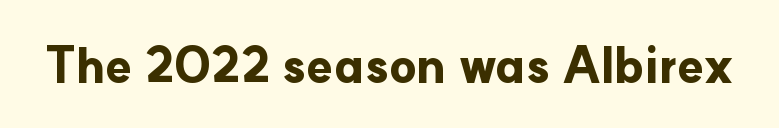
The image shows 49 px bold sans-serif type, upright; set normal letter spacing, not underlined; low stroke contrast and a small x-height.
